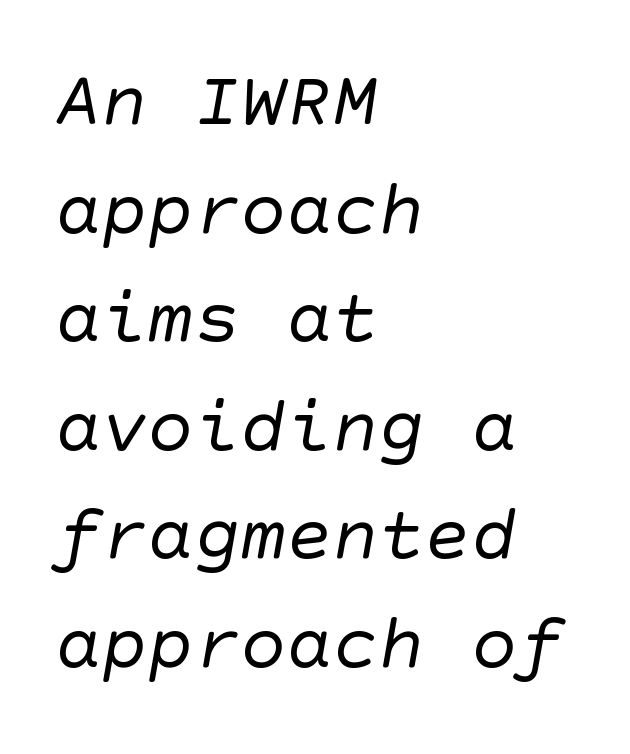
The space beneath each line is pristine and unruled. Between one letter and the next there's only the usual sliver of space. Stroke mass is kept to a normal reading level or below. Is there much room between lines? A standard amount, neither cramped nor airy. Teacher's note: observe the even left margin — that is flush-left alignment. Type style note: lacks serifs.
